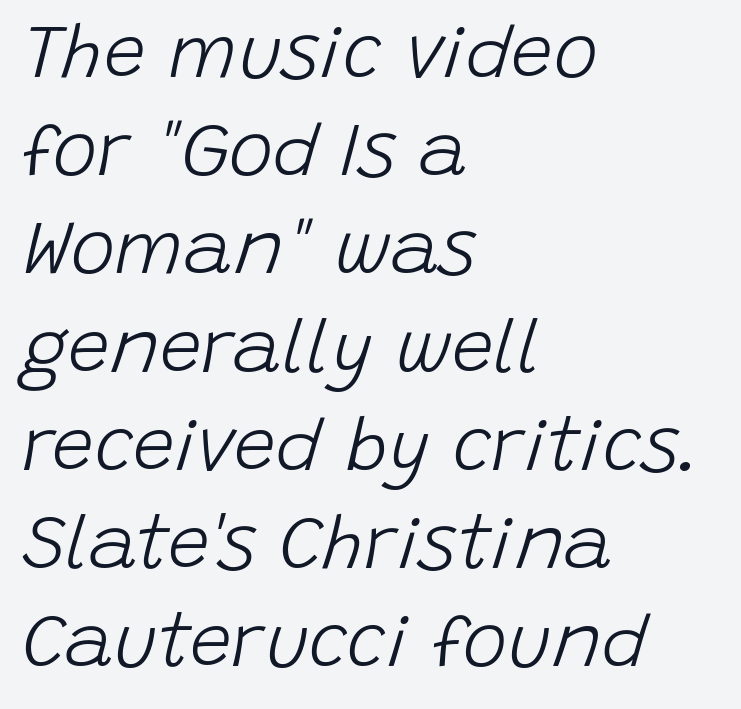
Q: Is the text bold? A: No.
Q: Is the text italic (slanted)? A: Yes, it leans right by about 15 degrees.
Q: Is the text underlined? A: No.
Q: How is the paragraph aligned? A: Left-aligned.
Q: Is the spacing between letters normal or unusually wide? A: Normal.
Q: Is the spacing between lines tight, normal or loose? A: Normal.
Q: Width (condensed, normal, or wide)? A: Normal.
Q: Stroke contrast? A: Low.
Q: x-height? A: Large.
Q: Monospaced? A: No.
